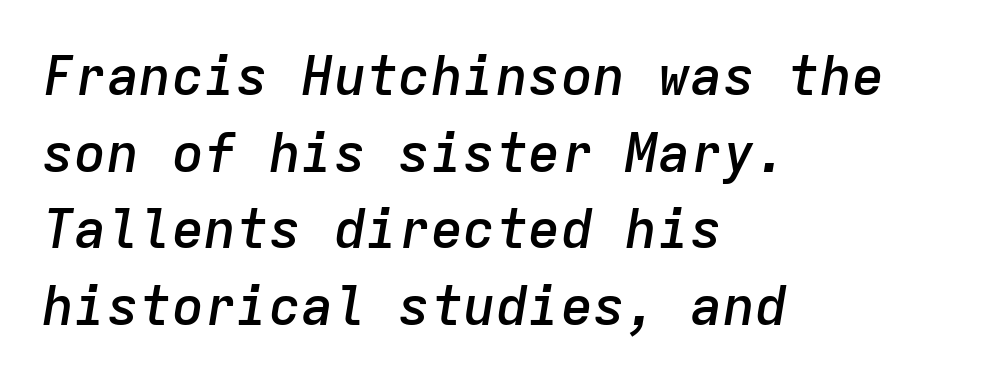
{"italic": "yes", "lean": "right", "slant_degrees": 9, "bold": "semi", "weight": "semibold", "width": "normal", "stroke_contrast": "low", "x_height": "medium", "monospaced": "yes", "underline": "no", "align": "left", "line_spacing": "normal", "line_spacing_ratio": 1.42, "letter_spacing": "normal", "letter_spacing_em": 0.0, "glyph_px": 54}
